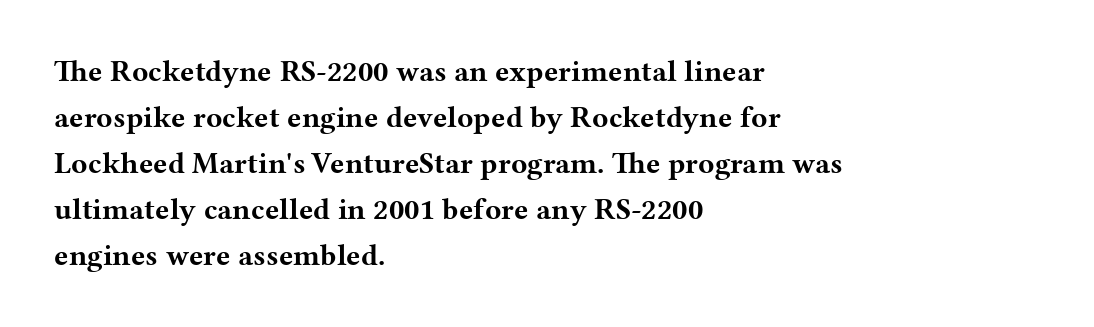
{"serif": "yes", "italic": "no", "bold": "yes", "weight": "bold", "width": "wide", "stroke_contrast": "medium", "x_height": "medium", "monospaced": "no", "underline": "no", "align": "left", "line_spacing": "normal", "line_spacing_ratio": 1.53, "letter_spacing": "normal", "letter_spacing_em": 0.0, "glyph_px": 30}
